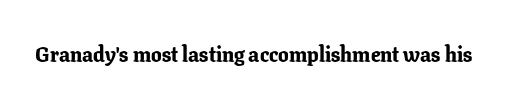
The image shows 21 px bold type, upright; set normal letter spacing, not underlined.
